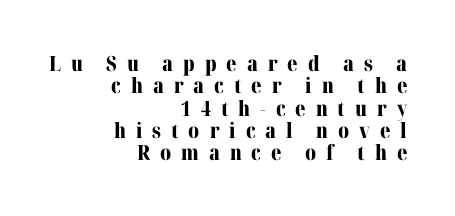
{"italic": "no", "bold": "yes", "underline": "no", "align": "right", "line_spacing": "tight", "line_spacing_ratio": 1.06, "letter_spacing": "wide", "letter_spacing_em": 0.47, "glyph_px": 21}
